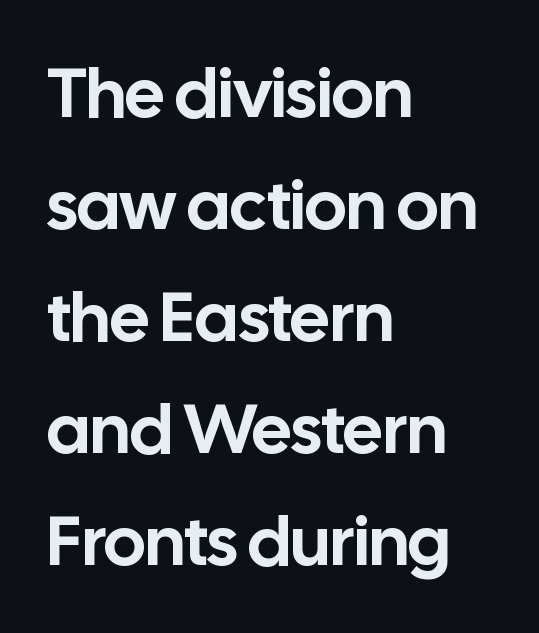
The specimen omits any rule beneath the text block's lines. This sample has the flowing, uneven cadence of proportional lettering. Typeset ragged right — the left edge is the straight one. No italicization has been applied; the sample stays upright. The font family rendered here belongs to the sans-serif group.
